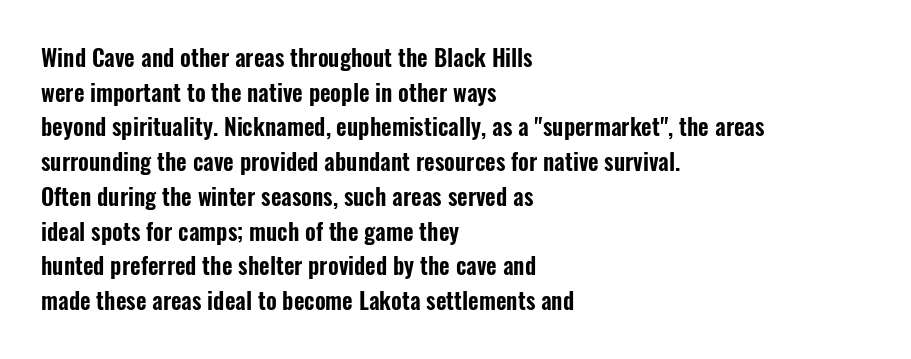
{"italic": "no", "underline": "no", "align": "left", "line_spacing": "normal", "line_spacing_ratio": 1.51, "letter_spacing": "normal", "letter_spacing_em": 0.0, "glyph_px": 23}
